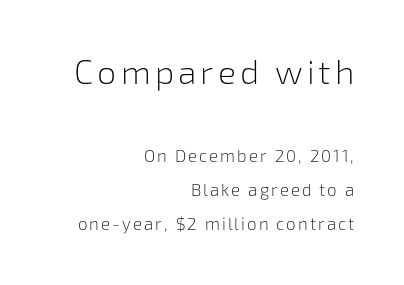
Q: Is the text bold? A: No.
Q: Is the text italic (slanted)? A: No, it is upright.
Q: Is the typeface a serif or a sans-serif typeface? A: Sans-serif.
Q: Is the text underlined? A: No.
Q: How is the paragraph aligned? A: Right-aligned.
Q: Is the spacing between lines tight, normal or loose? A: Loose.
Q: Which block of text is set in a larger size, the first (top) or the second (bottom)? A: The first (top) one.
Q: Width (condensed, normal, or wide)? A: Normal.
Q: Stroke contrast? A: Low.
Q: x-height? A: Medium.
Q: Monospaced? A: No.
